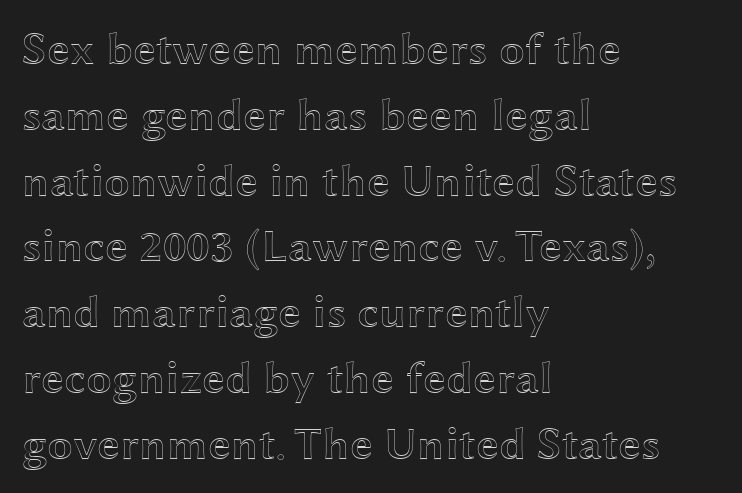
Q: Is the text italic (slanted)? A: No, it is upright.
Q: Is the text underlined? A: No.
Q: How is the paragraph aligned? A: Left-aligned.
Q: Is the spacing between letters normal or unusually wide? A: Normal.
Q: Is the spacing between lines tight, normal or loose? A: Normal.
Q: Width (condensed, normal, or wide)? A: Wide.
Q: x-height? A: Medium.
Q: Monospaced? A: No.
